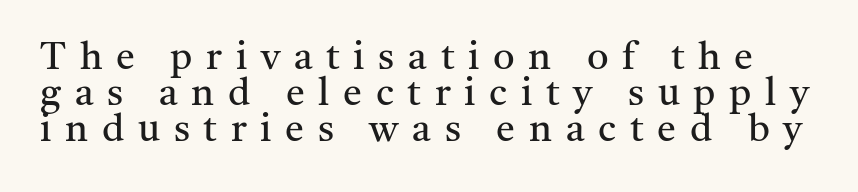
Unlike italic type, these characters show no tilt at all. Clear beneath every line of the passage. Spacing verdict: proportional, widths tailored to each character. I'd call this a serif setting — the letters wear small feet. Weight: not bold — regular or lighter. A typesetter would call this leading minimal, almost set solid.
